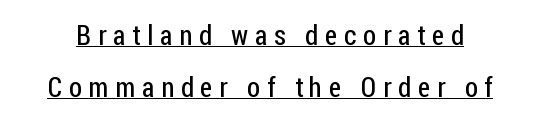
Q: Is the text bold? A: No.
Q: Is the text italic (slanted)? A: No, it is upright.
Q: Is the typeface a serif or a sans-serif typeface? A: Sans-serif.
Q: Is the text underlined? A: Yes.
Q: Is the spacing between letters normal or unusually wide? A: Unusually wide.
Q: Width (condensed, normal, or wide)? A: Condensed.
Q: Stroke contrast? A: Low.
Q: x-height? A: Medium.
Q: Monospaced? A: No.
